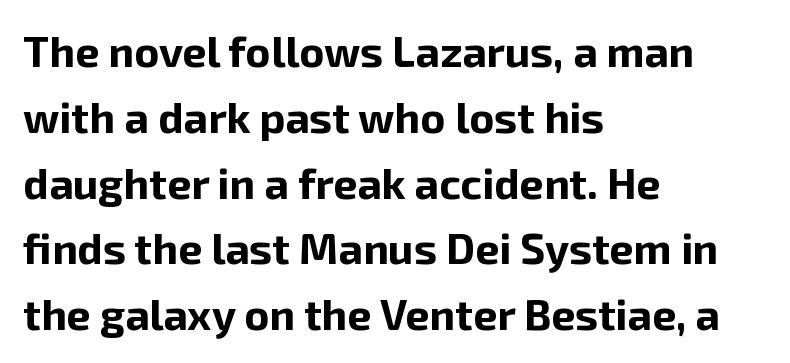
The image shows 43 px bold sans-serif type, upright; set left-aligned, normal line spacing (1.53x), normal letter spacing, not underlined; low stroke contrast and a medium x-height.
